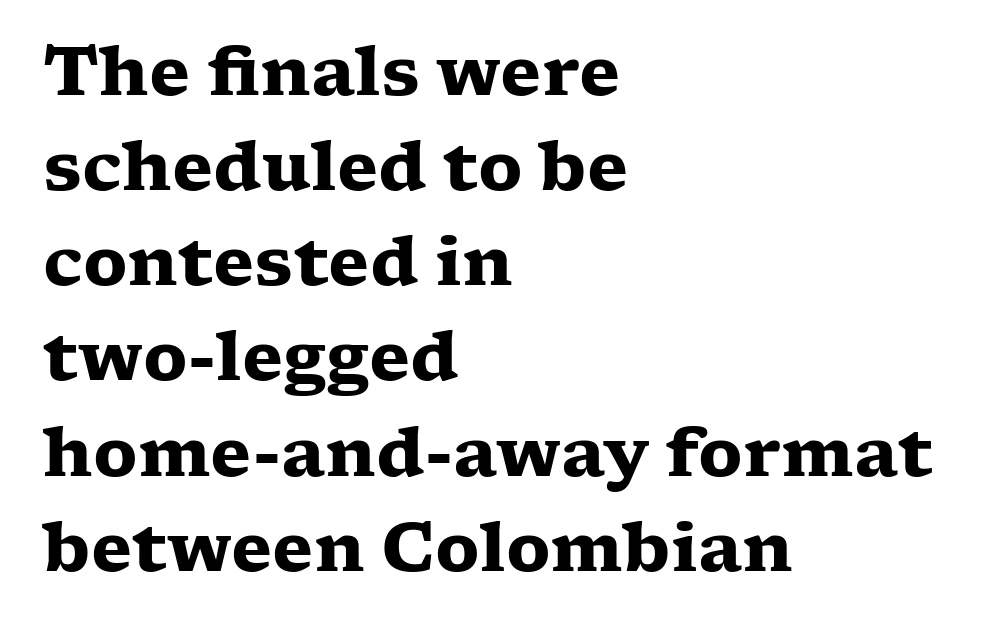
The horizontal fit of the characters is conventional and even. The face used here is proportionally spaced, like ordinary book or web type. Plain, unruled lines of type. One glance says typical: line gaps are just what's usual. The text was rendered using a seriffed face with decorative stroke endings. Pretty heavy lettering here — definitely bold.
